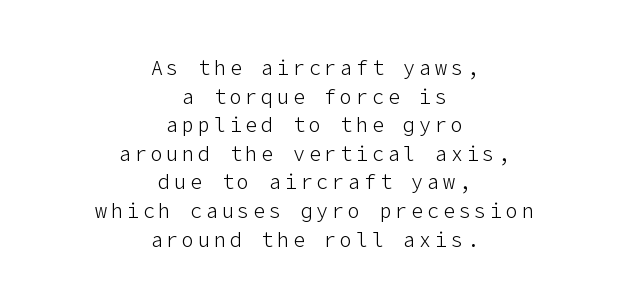
The lines are quadded center. Posture: vertical. The foot of each line stays bare and open. Whoever set this chose a conventional vertical rhythm. The weight tops out at a normal text grade.
